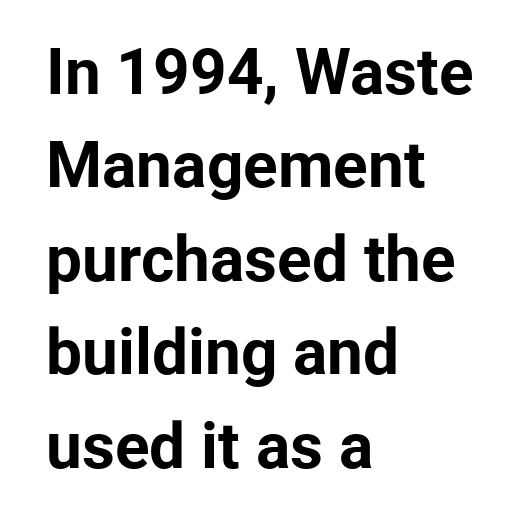
{"serif": "no", "italic": "no", "bold": "yes", "weight": "bold", "width": "normal", "stroke_contrast": "low", "x_height": "medium", "monospaced": "no", "underline": "no", "align": "left", "line_spacing": "normal", "line_spacing_ratio": 1.46, "letter_spacing": "normal", "letter_spacing_em": 0.0, "glyph_px": 64}
